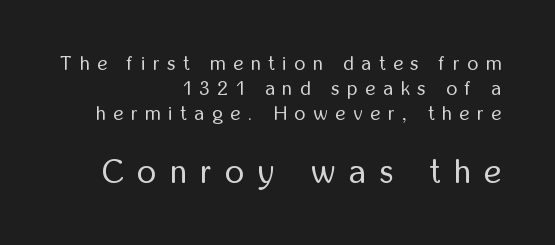
Q: Is the text bold? A: No.
Q: Is the text italic (slanted)? A: No, it is upright.
Q: Is the typeface a serif or a sans-serif typeface? A: Sans-serif.
Q: Is the text underlined? A: No.
Q: How is the paragraph aligned? A: Right-aligned.
Q: Is the spacing between letters normal or unusually wide? A: Unusually wide.
Q: Is the spacing between lines tight, normal or loose? A: Normal.
Q: Which block of text is set in a larger size, the first (top) or the second (bottom)? A: The second (bottom) one.
Q: Width (condensed, normal, or wide)? A: Condensed.
Q: Stroke contrast? A: Low.
Q: x-height? A: Medium.
Q: Monospaced? A: No.
